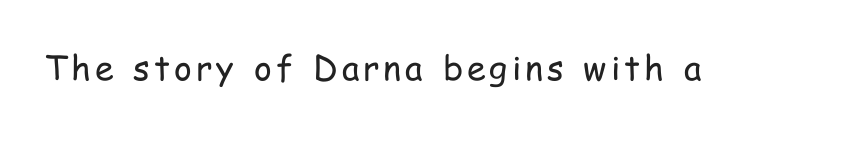
The image shows 34 px regular-weight, condensed sans-serif type, upright; set not underlined; low stroke contrast and a medium x-height.
